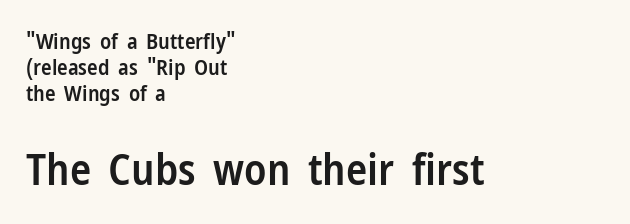
Letterform terminals end flat and unadorned throughout the passage. Does the copy run flush right? No — it runs flush left. The horizontal fit of the characters is conventional and even. Every stem runs plumb, perpendicular to the baseline.
